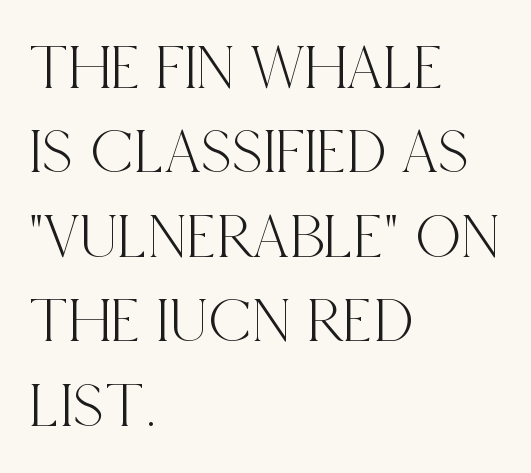
The image shows 64 px condensed serif type, upright; set left-aligned, normal line spacing (1.32x), normal letter spacing, not underlined; a large x-height.
